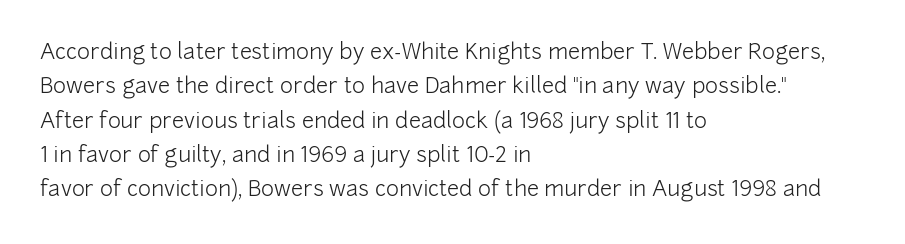
{"italic": "no", "bold": "no", "underline": "no", "align": "left", "line_spacing": "normal", "line_spacing_ratio": 1.56, "letter_spacing": "normal", "letter_spacing_em": 0.0, "glyph_px": 22}
